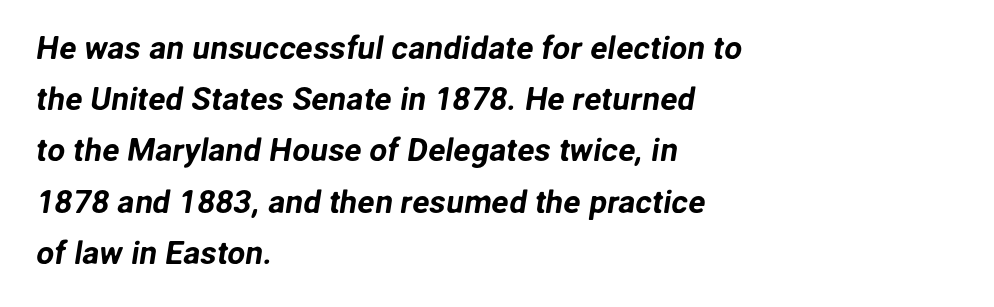
{"serif": "no", "width": "normal", "stroke_contrast": "low", "x_height": "medium", "monospaced": "no", "underline": "no", "align": "left", "line_spacing": "normal", "line_spacing_ratio": 1.6, "letter_spacing": "normal", "letter_spacing_em": 0.0, "glyph_px": 32}
